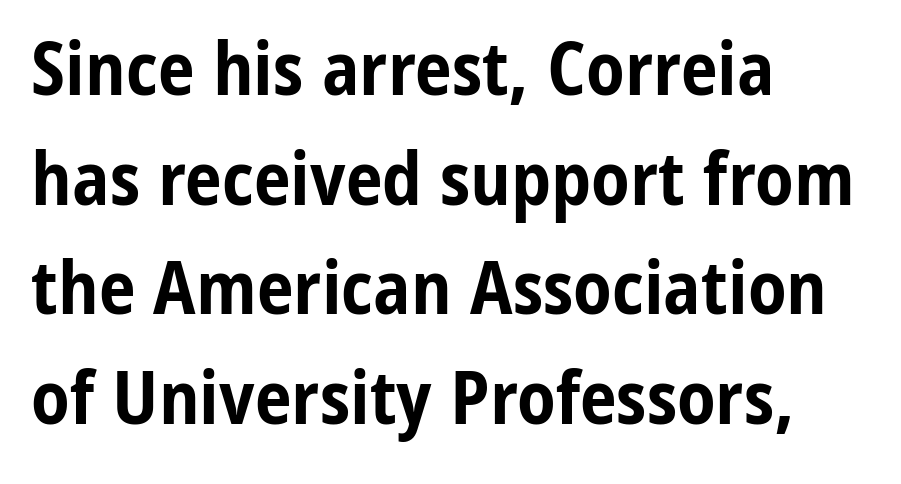
Q: Is the text bold? A: Yes.
Q: Is the text italic (slanted)? A: No, it is upright.
Q: Is the typeface a serif or a sans-serif typeface? A: Sans-serif.
Q: Is the text underlined? A: No.
Q: How is the paragraph aligned? A: Left-aligned.
Q: Is the spacing between letters normal or unusually wide? A: Normal.
Q: Is the spacing between lines tight, normal or loose? A: Normal.
Q: Width (condensed, normal, or wide)? A: Condensed.
Q: Stroke contrast? A: Low.
Q: x-height? A: Medium.
Q: Monospaced? A: No.
